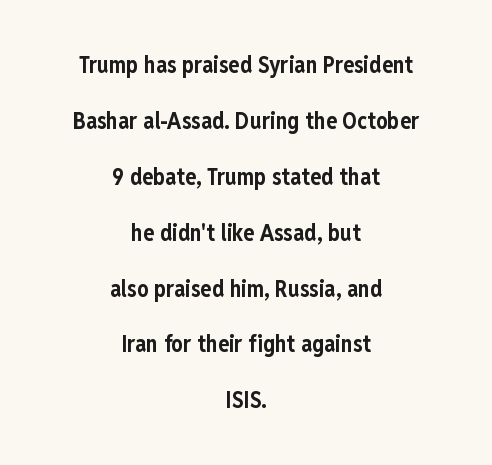
The image shows 23 px bold type, upright; set centered, loose line spacing (2.43x), normal letter spacing, not underlined.
